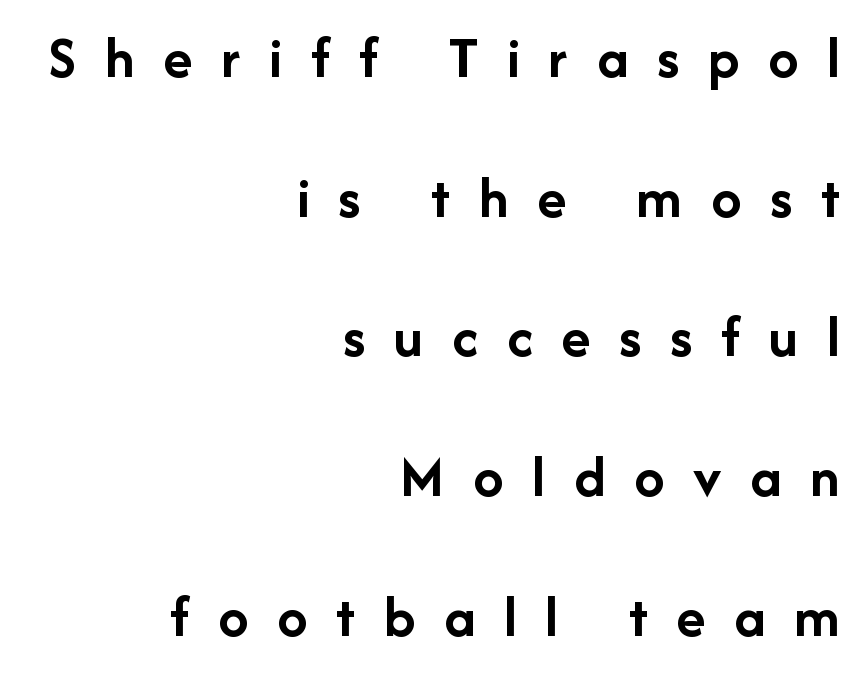
What stands out about the letter spacing? Its width — letters are far apart. Check under the words: just untouched page. Serifs: no, the terminals of the letterforms are clean. These lines are set flush right with a ragged left edge. When letters stand straight like this, we call the style roman or upright.
